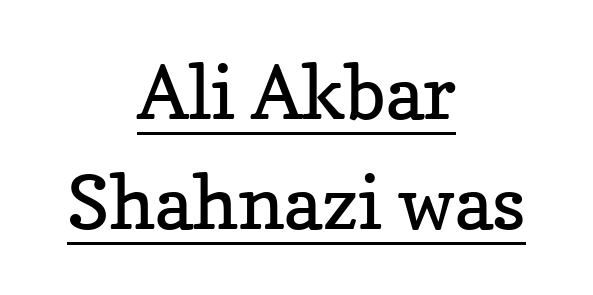
{"serif": "yes", "italic": "no", "bold": "no", "weight": "regular", "width": "normal", "stroke_contrast": "low", "x_height": "medium", "monospaced": "no", "underline": "yes", "align": "center", "line_spacing": "normal", "line_spacing_ratio": 1.49, "letter_spacing": "normal", "letter_spacing_em": 0.0, "glyph_px": 74}
